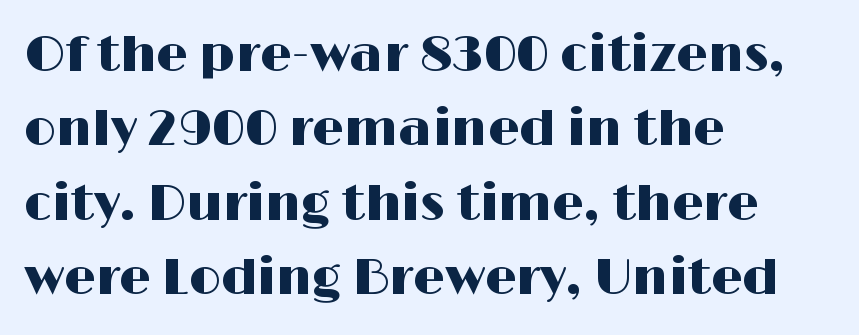
The image shows 50 px wide sans-serif type, upright; set left-aligned, normal line spacing (1.49x), normal letter spacing, not underlined; high stroke contrast and a medium x-height.
